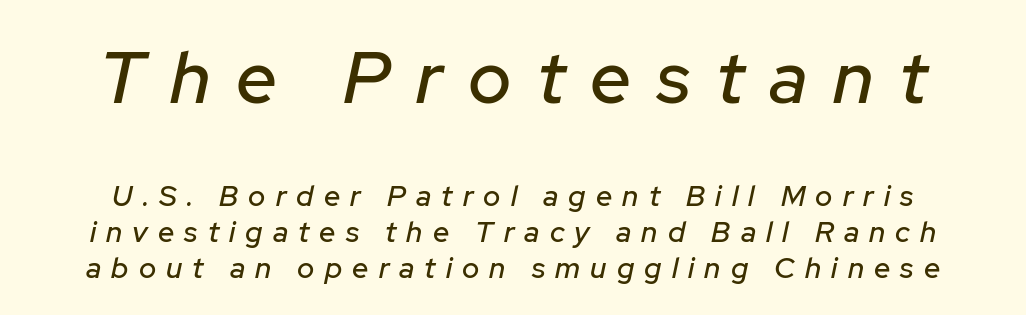
The image shows 73 px text type, italic (leaning right); set line spacing 1.23x, unusually wide letter spacing (+0.35 em), not underlined; the first (top) block is 2.52x larger; low stroke contrast and a medium x-height.
